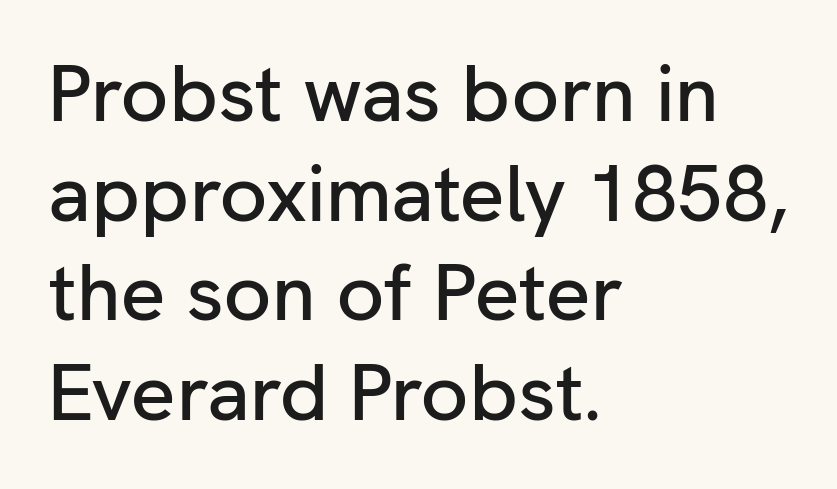
Q: Is the text italic (slanted)? A: No, it is upright.
Q: Is the typeface a serif or a sans-serif typeface? A: Sans-serif.
Q: Is the text underlined? A: No.
Q: How is the paragraph aligned? A: Left-aligned.
Q: Is the spacing between letters normal or unusually wide? A: Normal.
Q: Is the spacing between lines tight, normal or loose? A: Normal.
Q: Width (condensed, normal, or wide)? A: Normal.
Q: Stroke contrast? A: Low.
Q: x-height? A: Medium.
Q: Monospaced? A: No.
